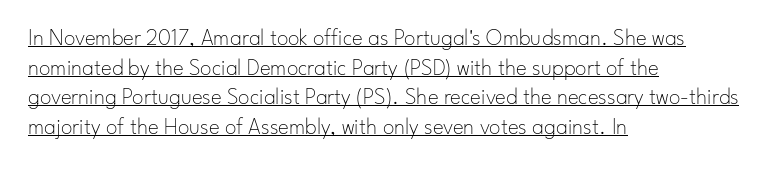
The image shows 23 px text type, upright; set left-aligned, normal line spacing (1.29x), normal letter spacing, underlined.
